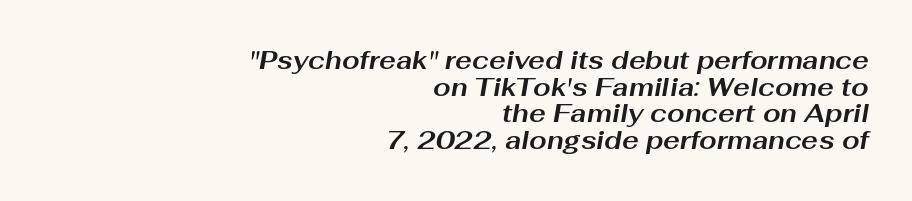
{"italic": "yes", "lean": "right", "slant_degrees": 10, "bold": "yes", "underline": "no", "align": "right", "line_spacing": "tight", "line_spacing_ratio": 1.07, "letter_spacing": "normal", "letter_spacing_em": 0.0, "glyph_px": 25}
